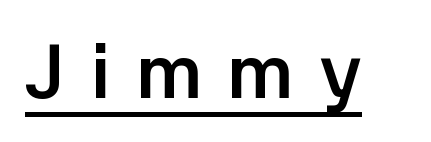
Q: Is the text bold? A: Yes.
Q: Is the text italic (slanted)? A: No, it is upright.
Q: Is the typeface a serif or a sans-serif typeface? A: Sans-serif.
Q: Is the text underlined? A: Yes.
Q: Is the spacing between letters normal or unusually wide? A: Unusually wide.
Q: Width (condensed, normal, or wide)? A: Normal.
Q: Stroke contrast? A: Low.
Q: x-height? A: Medium.
Q: Monospaced? A: No.
